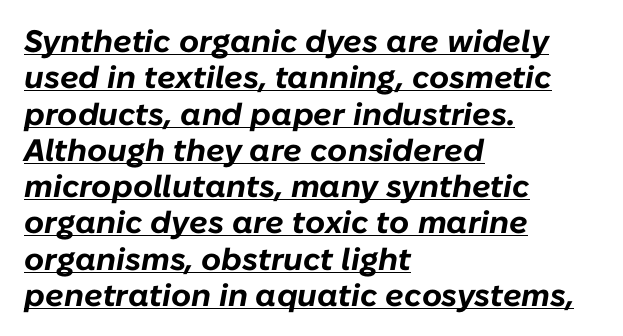
Standard letterfit; no display-style spreading of the glyphs. As a designer I'd log this as weight 700, bold. Alignment: flush left. This sample has the flowing, uneven cadence of proportional lettering.
